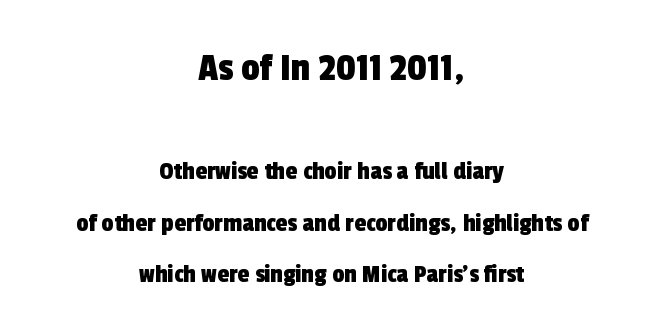
The upper block of text is set noticeably larger than the block beneath it. Think of a printed novel: that variable character pitch is what you see here. Font category for this specimen: sans-serif. Does the copy run flush right? No — it is centered line by line. Just letters on the line, the space beneath them empty.
